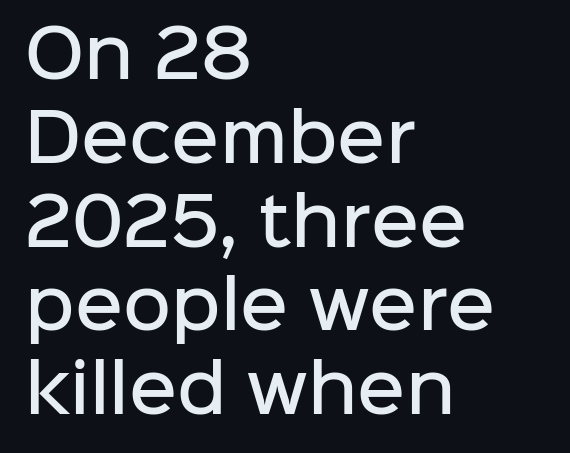
The image shows 66 px semibold sans-serif type, upright; set left-aligned, normal line spacing (1.27x), normal letter spacing, not underlined; low stroke contrast and a medium x-height.
